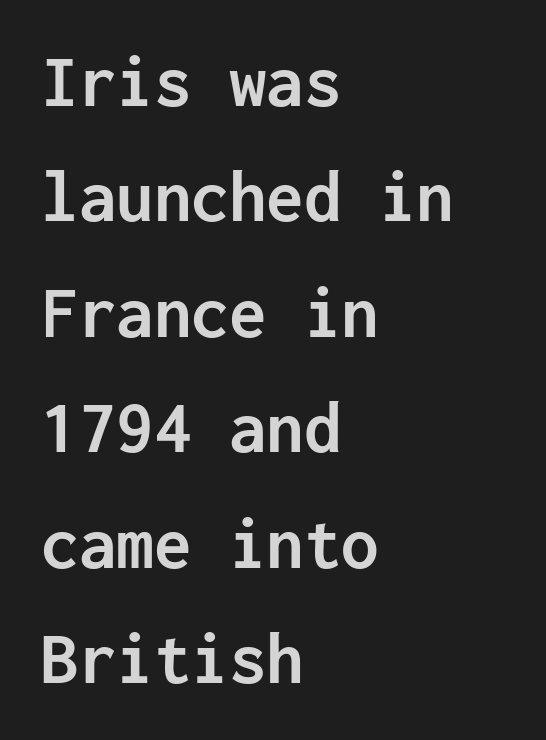
{"serif": "no", "italic": "no", "bold": "yes", "weight": "semibold", "width": "normal", "stroke_contrast": "low", "x_height": "medium", "monospaced": "yes", "underline": "no", "align": "left", "line_spacing": "normal", "line_spacing_ratio": 1.54, "letter_spacing": "normal", "letter_spacing_em": 0.0, "glyph_px": 75}
